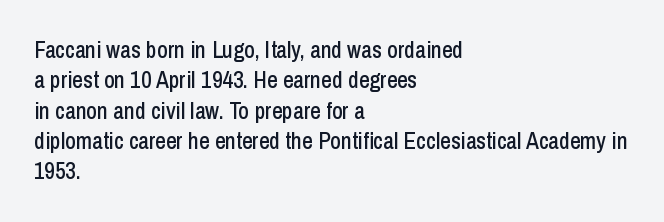
{"italic": "no", "underline": "no", "align": "left", "line_spacing": "normal", "line_spacing_ratio": 1.32, "letter_spacing": "normal", "letter_spacing_em": 0.0, "glyph_px": 23}
